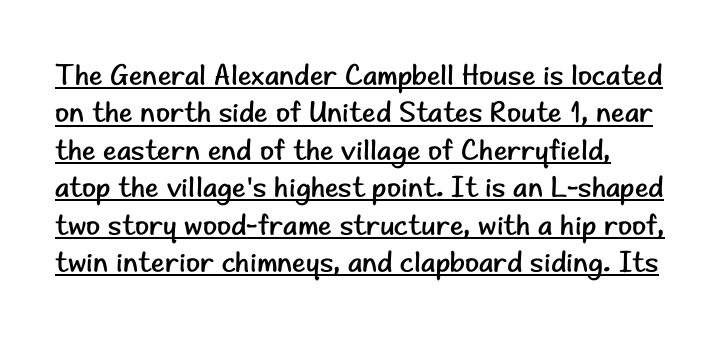
{"serif": "no", "italic": "no", "bold": "no", "weight": "regular", "width": "normal", "stroke_contrast": "low", "x_height": "small", "monospaced": "no", "underline": "yes", "align": "left", "line_spacing": "normal", "line_spacing_ratio": 1.29, "letter_spacing": "normal", "letter_spacing_em": 0.0, "glyph_px": 29}
